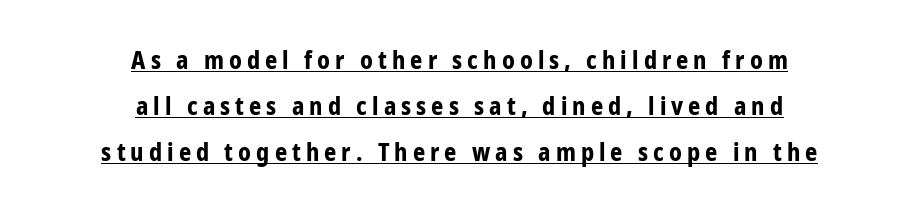
{"italic": "no", "bold": "yes", "underline": "yes", "align": "center", "line_spacing": "loose", "line_spacing_ratio": 1.91, "letter_spacing": "wide", "letter_spacing_em": 0.21, "glyph_px": 24}
